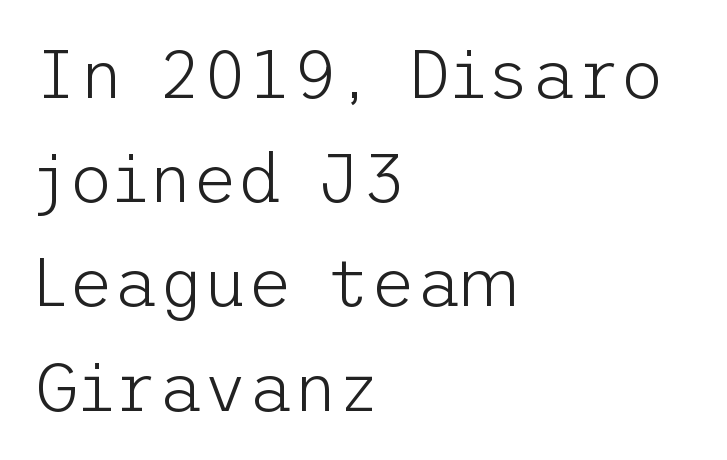
The image shows 69 px light sans-serif type, upright; set left-aligned, normal line spacing (1.51x), normal letter spacing, not underlined; low stroke contrast and a medium x-height.
